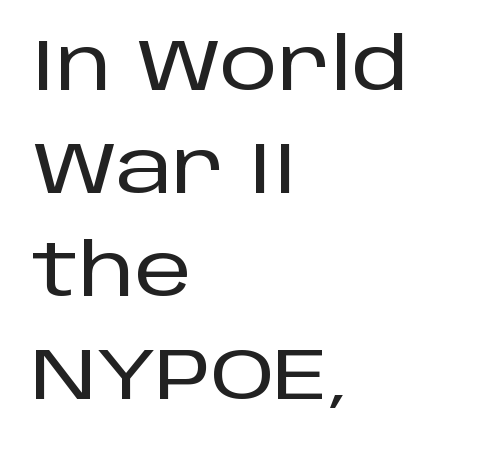
The image shows 72 px sans-serif type, upright; set left-aligned, normal line spacing (1.43x), normal letter spacing, not underlined; low stroke contrast and a large x-height.
